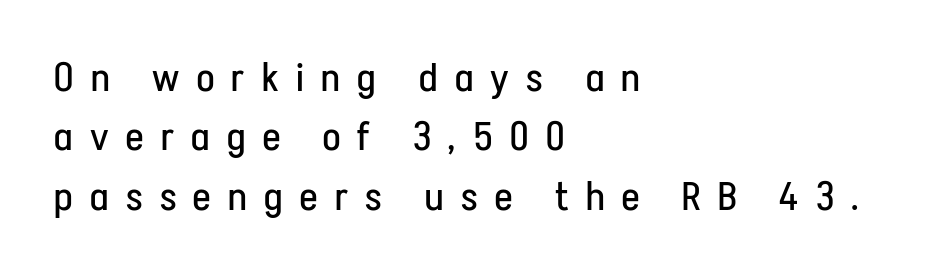
The image shows 41 px regular-weight, condensed sans-serif type, upright; set left-aligned, normal line spacing (1.45x), unusually wide letter spacing (+0.43 em), not underlined; low stroke contrast and a medium x-height.
